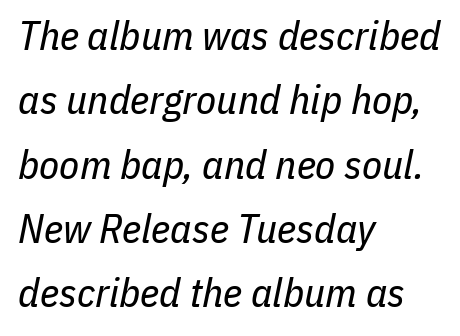
{"italic": "yes", "lean": "right", "slant_degrees": 11, "bold": "no", "weight": "regular", "width": "condensed", "stroke_contrast": "low", "x_height": "medium", "monospaced": "no", "underline": "no", "align": "left", "line_spacing": "normal", "line_spacing_ratio": 1.57, "letter_spacing": "normal", "letter_spacing_em": 0.0, "glyph_px": 41}
